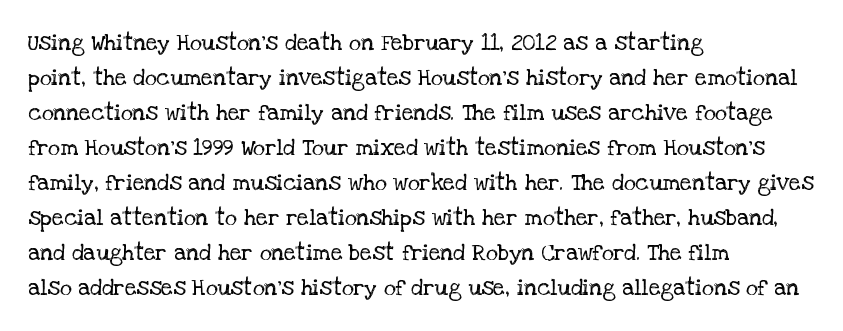
The image shows 23 px text type, upright; set left-aligned, normal line spacing (1.52x), normal letter spacing, not underlined.
